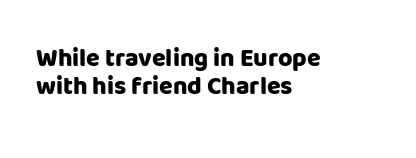
The image shows 25 px bold type, upright; set left-aligned, tight line spacing (1.14x), normal letter spacing, not underlined.
